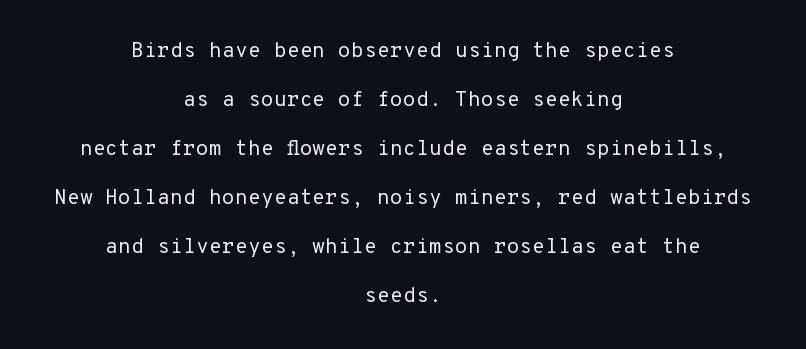
{"italic": "no", "bold": "no", "underline": "no", "align": "center", "line_spacing": "loose", "line_spacing_ratio": 2.33, "letter_spacing": "normal", "letter_spacing_em": 0.0, "glyph_px": 21}
